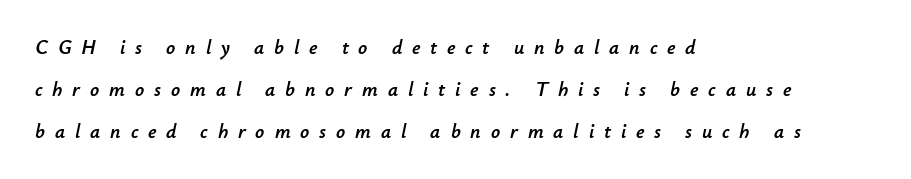
Q: Is the text italic (slanted)? A: Yes, it leans right by about 12 degrees.
Q: Is the text underlined? A: No.
Q: How is the paragraph aligned? A: Left-aligned.
Q: Is the spacing between letters normal or unusually wide? A: Unusually wide.
Q: Is the spacing between lines tight, normal or loose? A: Loose.
